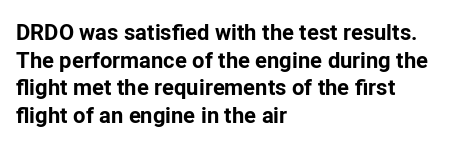
The image shows 22 px bold type, upright; set left-aligned, normal line spacing (1.26x), normal letter spacing, not underlined.
